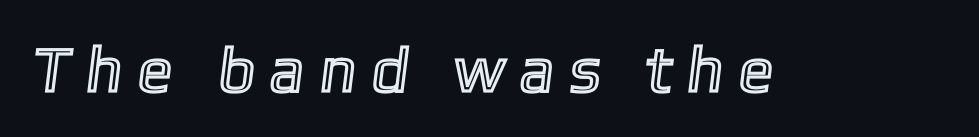
The type is letterspaced generously, with wide tracking. Is this a fixed-width face? No — the glyphs have proportional, varying widths. Unmarked baselines from the first word to the last.
